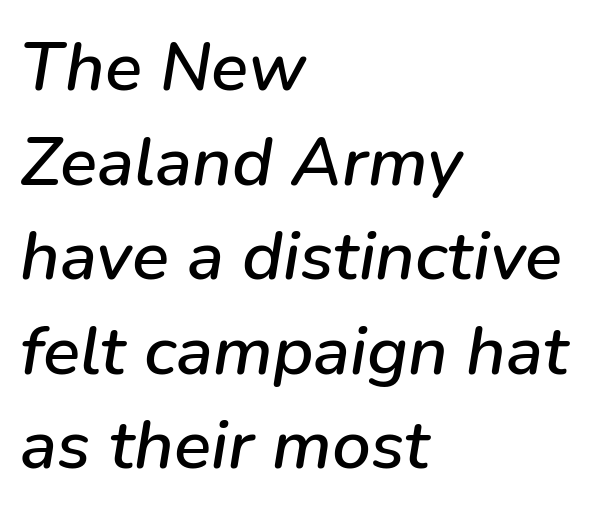
Letter spacing: default. This sample is left-justified, so line endings fall wherever the words run out. The string is rendered with underlining switched off. You can tell it's italic because the verticals aren't actually vertical.
